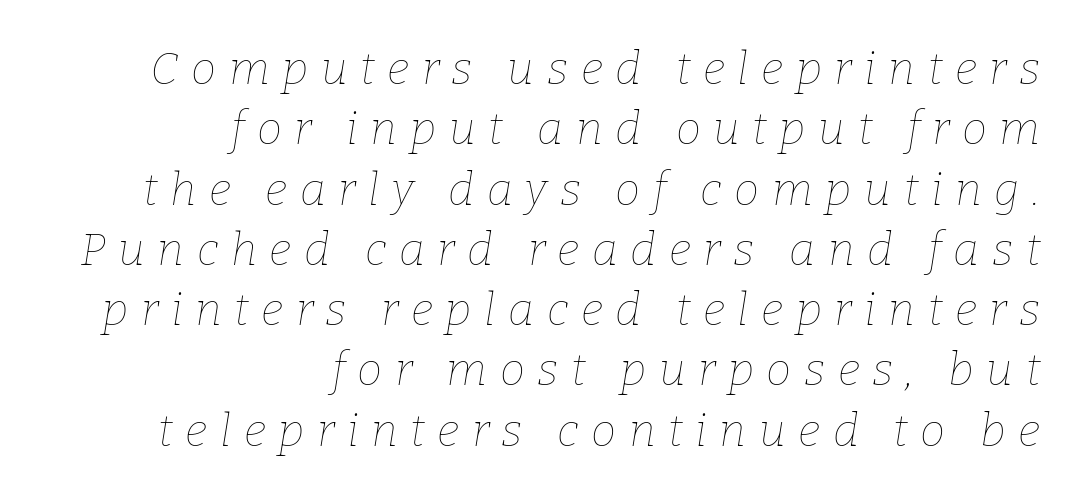
{"italic": "yes", "lean": "right", "slant_degrees": 9, "bold": "no", "weight": "thin", "width": "normal", "stroke_contrast": "low", "x_height": "medium", "monospaced": "no", "underline": "no", "align": "right", "line_spacing": "normal", "line_spacing_ratio": 1.34, "letter_spacing": "wide", "letter_spacing_em": 0.28, "glyph_px": 45}
